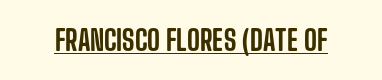
The image shows 28 px condensed sans-serif type, upright; set normal letter spacing, underlined; low stroke contrast and a large x-height.
